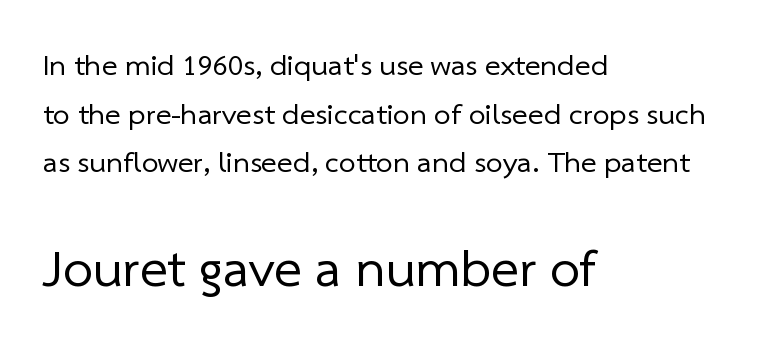
Q: Is the text bold? A: No.
Q: Is the typeface a serif or a sans-serif typeface? A: Sans-serif.
Q: Is the text underlined? A: No.
Q: How is the paragraph aligned? A: Left-aligned.
Q: Is the spacing between letters normal or unusually wide? A: Normal.
Q: Is the spacing between lines tight, normal or loose? A: Normal.
Q: Which block of text is set in a larger size, the first (top) or the second (bottom)? A: The second (bottom) one.
Q: Width (condensed, normal, or wide)? A: Normal.
Q: Stroke contrast? A: Low.
Q: x-height? A: Medium.
Q: Monospaced? A: No.
